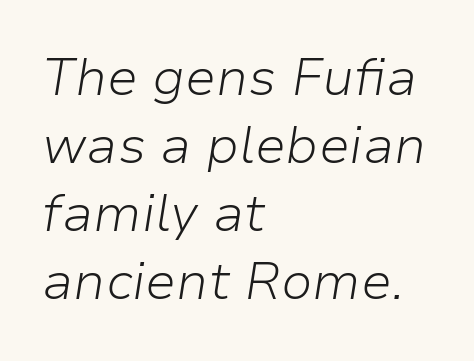
The image shows 52 px light type, italic (leaning right); set left-aligned, normal line spacing (1.31x), normal letter spacing, not underlined; low stroke contrast and a medium x-height.
